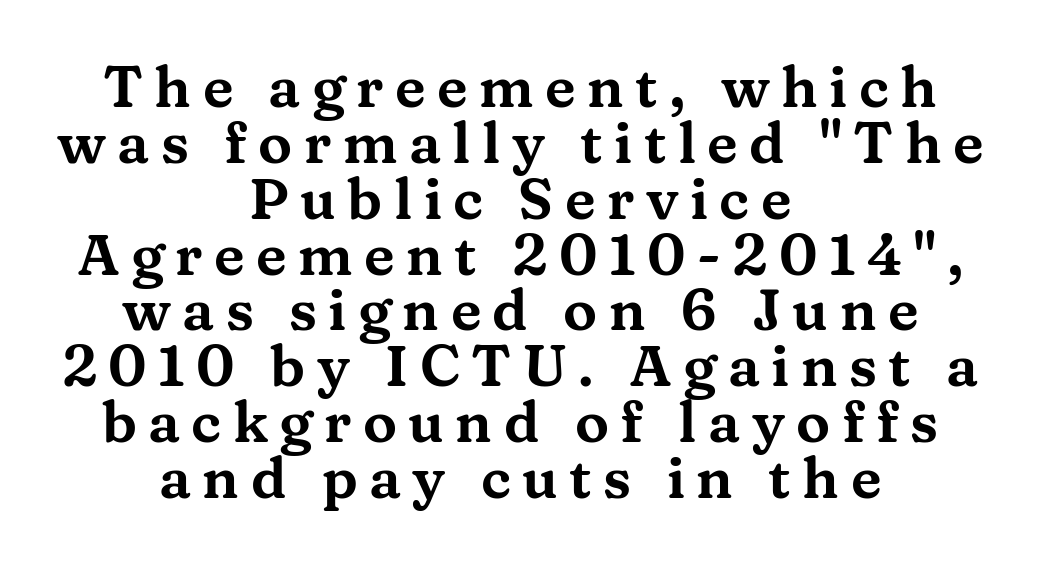
{"serif": "yes", "italic": "no", "width": "wide", "stroke_contrast": "medium", "x_height": "medium", "monospaced": "no", "underline": "no", "align": "center", "line_spacing": "tight", "line_spacing_ratio": 0.98, "letter_spacing": "wide", "letter_spacing_em": 0.2, "glyph_px": 57}
